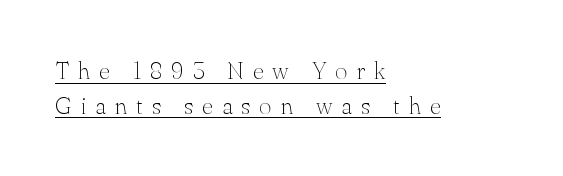
{"italic": "no", "bold": "no", "underline": "yes", "align": "left", "line_spacing": "normal", "line_spacing_ratio": 1.44, "letter_spacing": "wide", "letter_spacing_em": 0.37, "glyph_px": 24}
